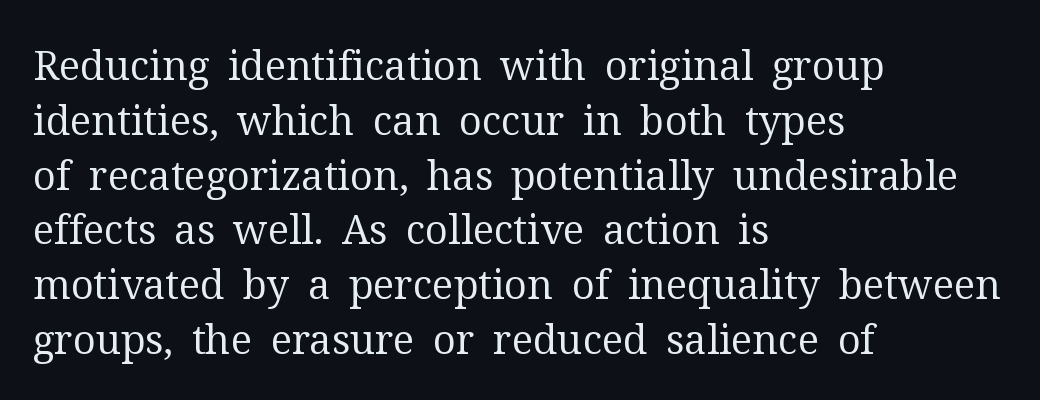
Look at the bottom of the vertical strokes: they flare into serifs here. Ascenders rise straight up at ninety degrees. Varying glyph widths throughout — classic text-font behaviour. Left-aligned paragraph, ragged on the right. The face used here is rendered with its standard letterfit. Just letters on the line, the space beneath them empty.
